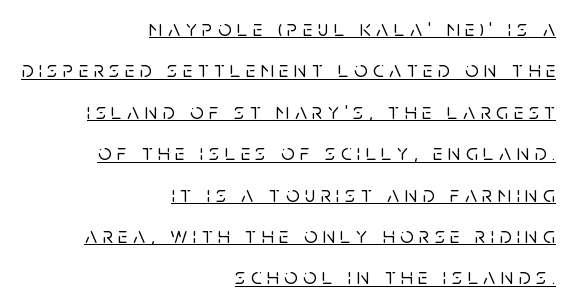
Q: Is the text italic (slanted)? A: No, it is upright.
Q: Is the text underlined? A: Yes.
Q: How is the paragraph aligned? A: Right-aligned.
Q: Is the spacing between letters normal or unusually wide? A: Unusually wide.
